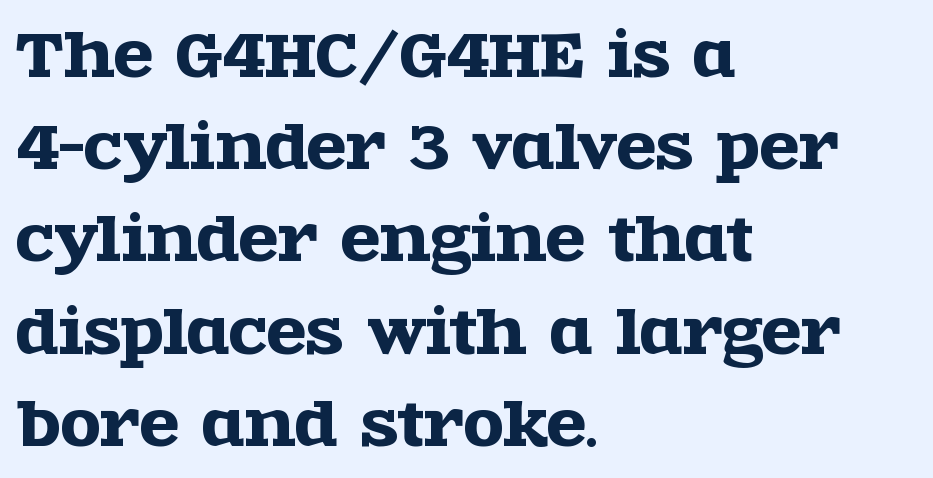
{"serif": "yes", "italic": "no", "width": "wide", "x_height": "large", "monospaced": "no", "underline": "no", "align": "left", "line_spacing": "normal", "line_spacing_ratio": 1.59, "letter_spacing": "normal", "letter_spacing_em": 0.0, "glyph_px": 58}
